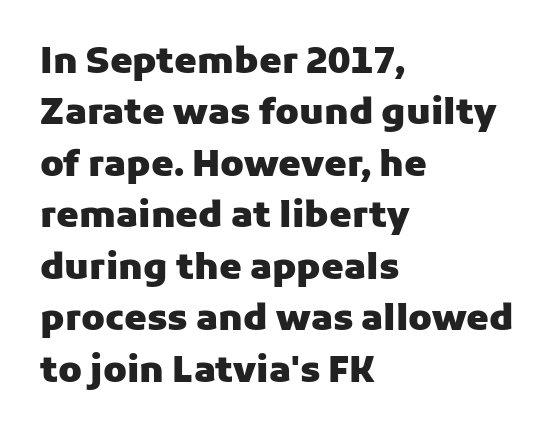
Q: Is the text bold? A: Yes.
Q: Is the text italic (slanted)? A: No, it is upright.
Q: Is the typeface a serif or a sans-serif typeface? A: Sans-serif.
Q: Is the text underlined? A: No.
Q: How is the paragraph aligned? A: Left-aligned.
Q: Is the spacing between letters normal or unusually wide? A: Normal.
Q: Is the spacing between lines tight, normal or loose? A: Normal.
Q: Width (condensed, normal, or wide)? A: Normal.
Q: Stroke contrast? A: Low.
Q: x-height? A: Medium.
Q: Monospaced? A: No.
